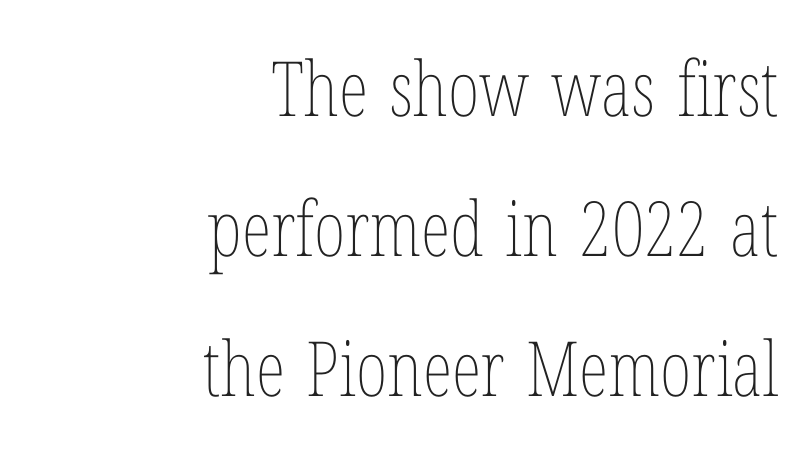
Q: Is the text bold? A: No.
Q: Is the text italic (slanted)? A: No, it is upright.
Q: Is the text underlined? A: No.
Q: How is the paragraph aligned? A: Right-aligned.
Q: Is the spacing between letters normal or unusually wide? A: Normal.
Q: Width (condensed, normal, or wide)? A: Condensed.
Q: Stroke contrast? A: Low.
Q: x-height? A: Medium.
Q: Monospaced? A: No.
